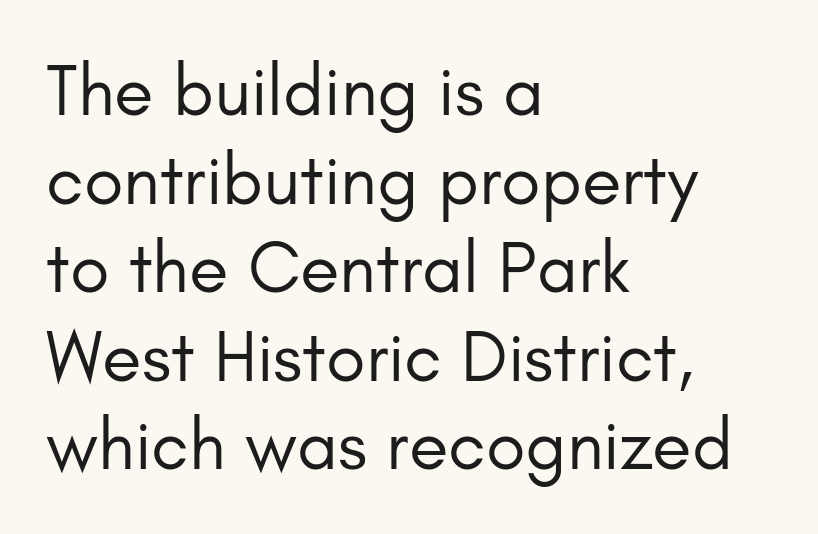
{"serif": "no", "italic": "no", "bold": "no", "weight": "regular", "width": "normal", "stroke_contrast": "low", "x_height": "small", "monospaced": "no", "underline": "no", "align": "left", "line_spacing_ratio": 1.23, "letter_spacing": "normal", "letter_spacing_em": 0.0, "glyph_px": 72}
